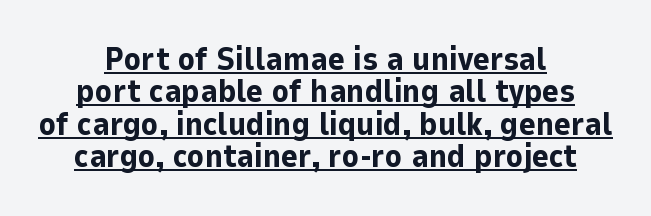
{"serif": "no", "italic": "no", "bold": "yes", "weight": "bold", "width": "normal", "stroke_contrast": "low", "x_height": "medium", "monospaced": "no", "underline": "yes", "align": "center", "line_spacing": "tight", "line_spacing_ratio": 1.01, "letter_spacing": "normal", "letter_spacing_em": 0.0, "glyph_px": 32}
